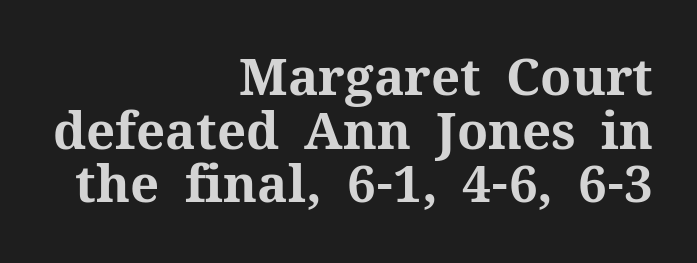
You'd pick this weight for a headline — it's a proper bold. The rendering uses natural spacing where letterforms have individual widths. Students, observe: this is what under-led, compact text looks like. In terms of letterform style, serifs are clearly present. The space beneath each line is pristine and unruled.
